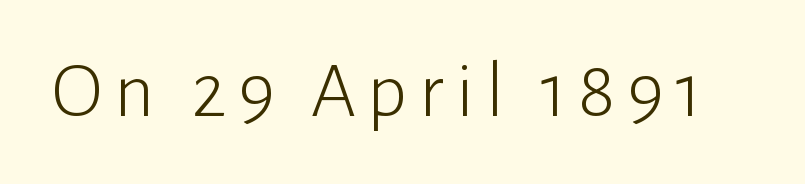
The strip under each line holds only bare page. Is this a fixed-width face? No — the glyphs have proportional, varying widths. The face used here is a sans, in the tradition of grotesques and geometrics. The font is comparable to plain body text, perhaps lighter. Ascenders rise straight up at ninety degrees.
